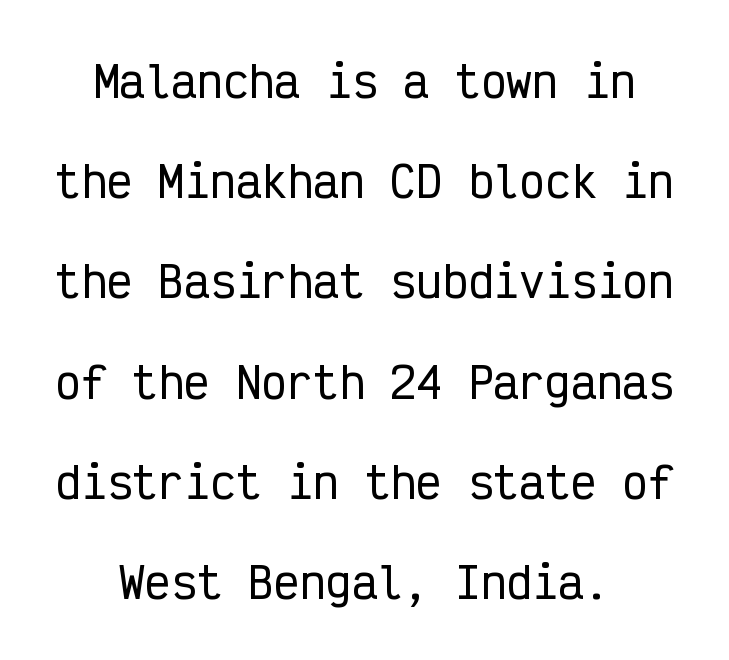
Q: Is the text italic (slanted)? A: No, it is upright.
Q: Is the typeface a serif or a sans-serif typeface? A: Sans-serif.
Q: Is the text underlined? A: No.
Q: How is the paragraph aligned? A: Centered.
Q: Is the spacing between letters normal or unusually wide? A: Normal.
Q: Is the spacing between lines tight, normal or loose? A: Loose.
Q: Width (condensed, normal, or wide)? A: Condensed.
Q: Stroke contrast? A: Low.
Q: x-height? A: Medium.
Q: Monospaced? A: Yes.
